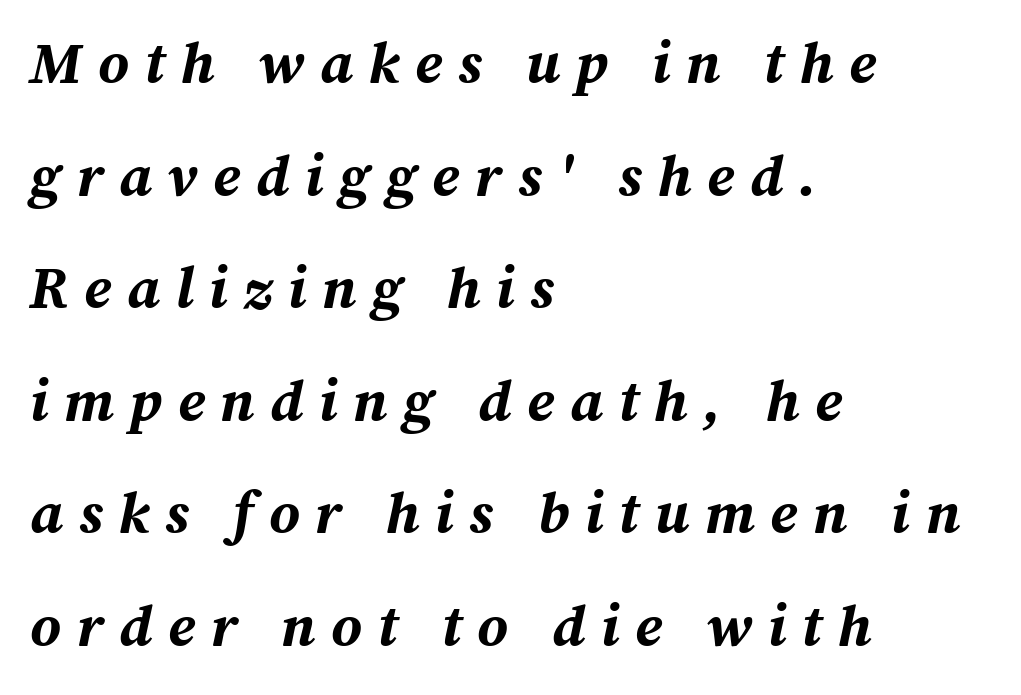
Q: Is the text bold? A: Yes.
Q: Is the text italic (slanted)? A: Yes, it leans right by about 12 degrees.
Q: Is the text underlined? A: No.
Q: How is the paragraph aligned? A: Left-aligned.
Q: Is the spacing between letters normal or unusually wide? A: Unusually wide.
Q: Is the spacing between lines tight, normal or loose? A: Loose.
Q: Width (condensed, normal, or wide)? A: Normal.
Q: Stroke contrast? A: Medium.
Q: x-height? A: Medium.
Q: Monospaced? A: No.
